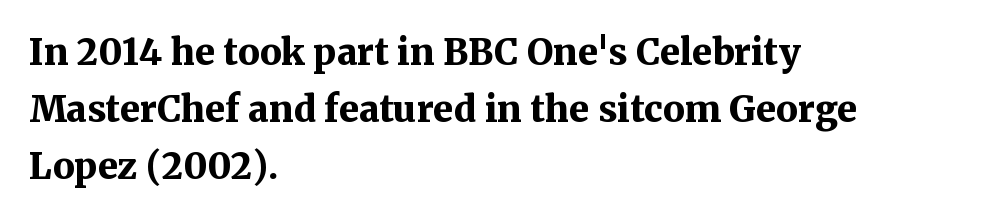
{"serif": "yes", "italic": "no", "bold": "yes", "weight": "bold", "width": "normal", "stroke_contrast": "medium", "x_height": "medium", "monospaced": "no", "underline": "no", "align": "left", "line_spacing": "normal", "line_spacing_ratio": 1.59, "letter_spacing": "normal", "letter_spacing_em": 0.0, "glyph_px": 36}
